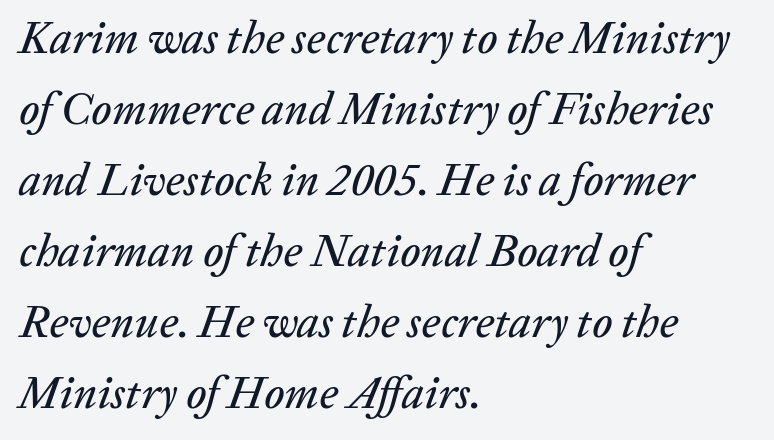
{"italic": "yes", "lean": "right", "slant_degrees": 20, "width": "normal", "stroke_contrast": "low", "x_height": "medium", "monospaced": "no", "underline": "no", "align": "left", "line_spacing": "normal", "line_spacing_ratio": 1.58, "letter_spacing": "normal", "letter_spacing_em": 0.0, "glyph_px": 45}
